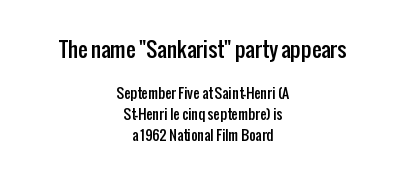
The image shows 21 px text type, upright; set centered, normal line spacing (1.52x), normal letter spacing, not underlined; the first (top) block is 1.5x larger.
